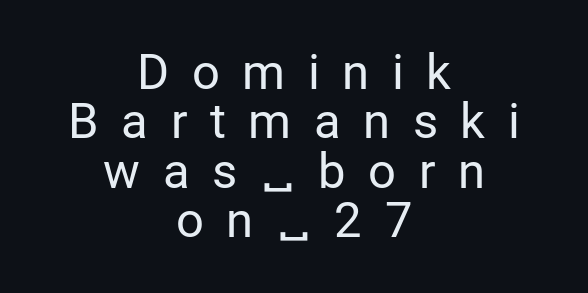
{"serif": "no", "italic": "no", "bold": "no", "weight": "regular", "width": "normal", "stroke_contrast": "low", "x_height": "medium", "monospaced": "no", "underline": "no", "align": "center", "line_spacing": "tight", "line_spacing_ratio": 1.01, "letter_spacing": "wide", "letter_spacing_em": 0.46, "glyph_px": 49}
